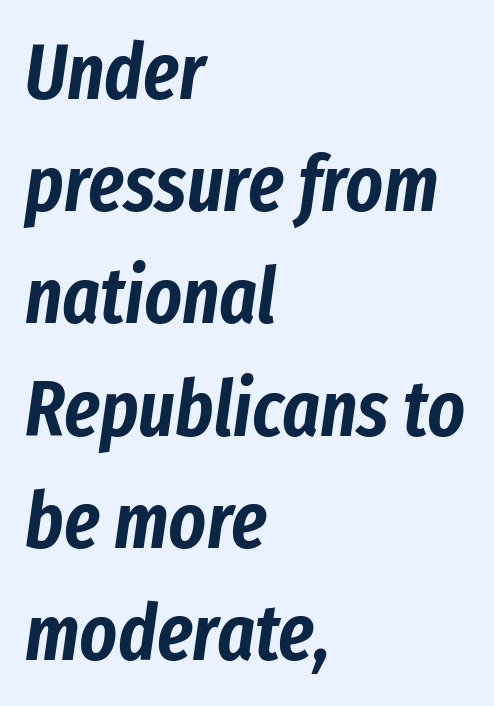
Glance below the letters and you will spot only blank space. A typesetter would call this proportional, since set widths differ per character. You can tell it's italic because the verticals aren't actually vertical. In terms of leading, this rendering sits right in the middle.
